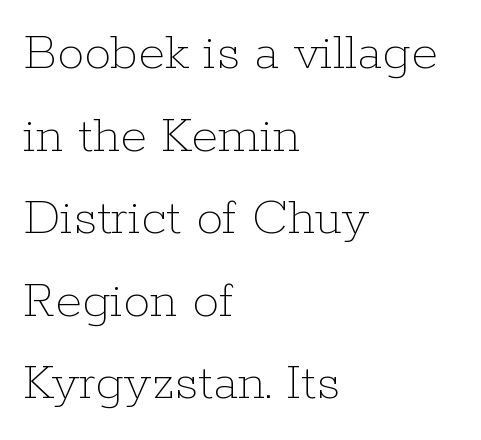
Leftover space on each line is placed entirely after the last word. No chunkiness to these letters — they're not bold. This sample has the flowing, uneven cadence of proportional lettering. Every stem runs plumb, perpendicular to the baseline. The line texture is even and compact thanks to regular tracking.
